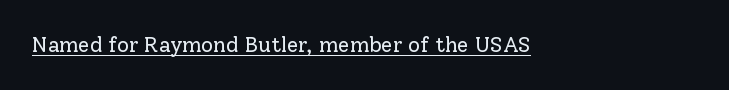
The image shows 21 px text type, upright; set normal letter spacing, underlined.
